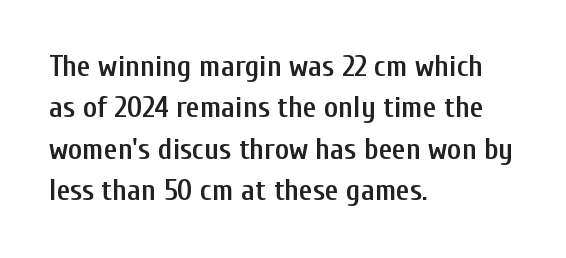
Note the varied advance widths — an 'i' is clearly narrower than an 'm'. The rendering shows plain stroke endings on the letterforms — a sans-serif design. I'd describe the lettering as semibold — firm but not a full bold. The block of text has a typical density, with ordinary space between rows. The font's upright variant was chosen for this text.
